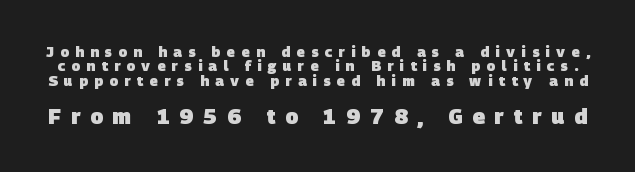
Chunky letters — that's bold for sure. Is there much room between lines? No — they nearly touch. Of the two passages, the one underneath uses the larger point size. The specimen omits any rule beneath the text block's lines. Compared with typical body copy, the letter spacing here is much looser.
